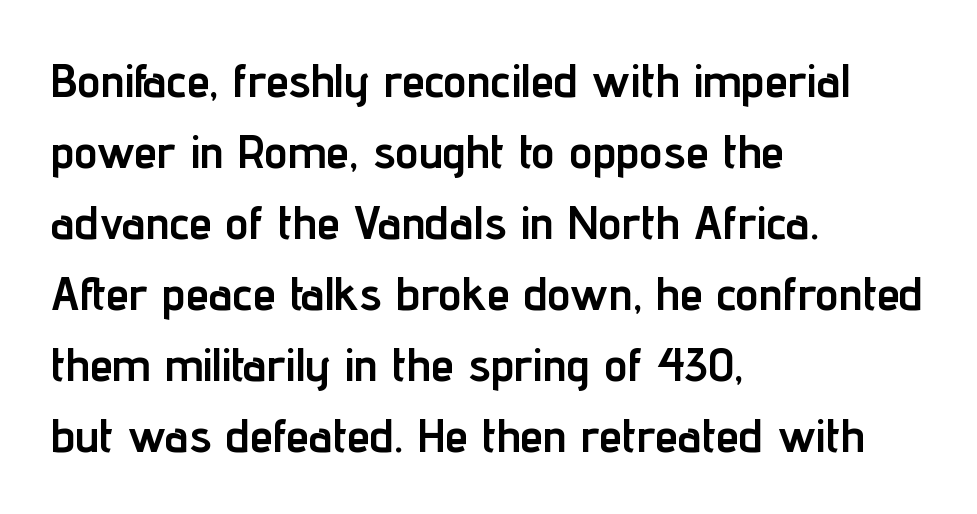
Q: Is the text bold? A: Yes.
Q: Is the text italic (slanted)? A: No, it is upright.
Q: Is the typeface a serif or a sans-serif typeface? A: Sans-serif.
Q: Is the text underlined? A: No.
Q: How is the paragraph aligned? A: Left-aligned.
Q: Is the spacing between letters normal or unusually wide? A: Normal.
Q: Is the spacing between lines tight, normal or loose? A: Normal.
Q: Width (condensed, normal, or wide)? A: Condensed.
Q: Stroke contrast? A: Low.
Q: x-height? A: Medium.
Q: Monospaced? A: No.
